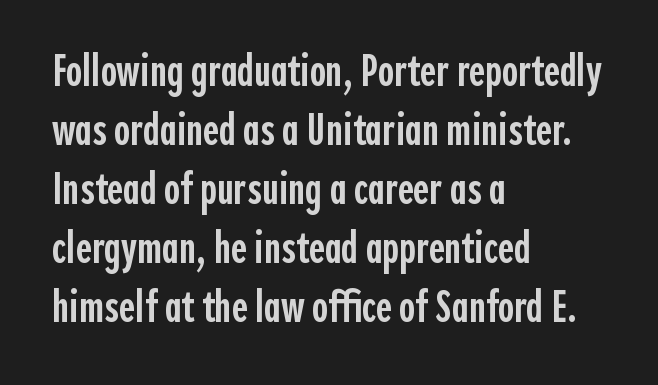
There is no visible air inserted between adjacent glyphs. The paragraph shown leans on its left margin. The font family rendered here belongs to the sans-serif group. The leading is moderate, giving the passage an even texture. Character widths vary here, with narrow letters taking less room than wide ones.
